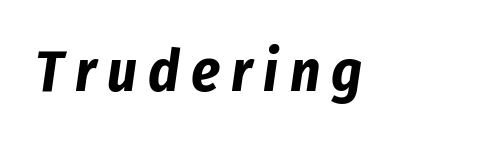
The image shows 59 px bold, condensed type, italic (leaning right); set not underlined; low stroke contrast and a medium x-height.
